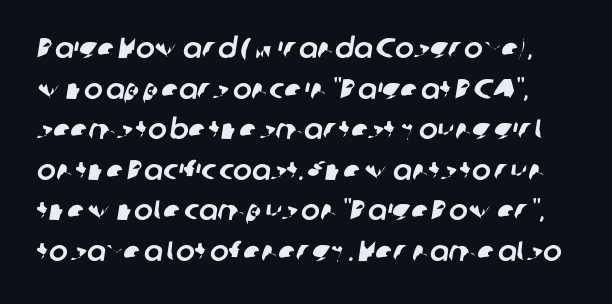
Looks like regular typesetting: each glyph gets only the width it needs. Honestly, the letter spacing is just normal — you wouldn't notice it. The strip under each line holds only bare page. Each letter's strokes conclude bluntly, with no projecting serifs.
